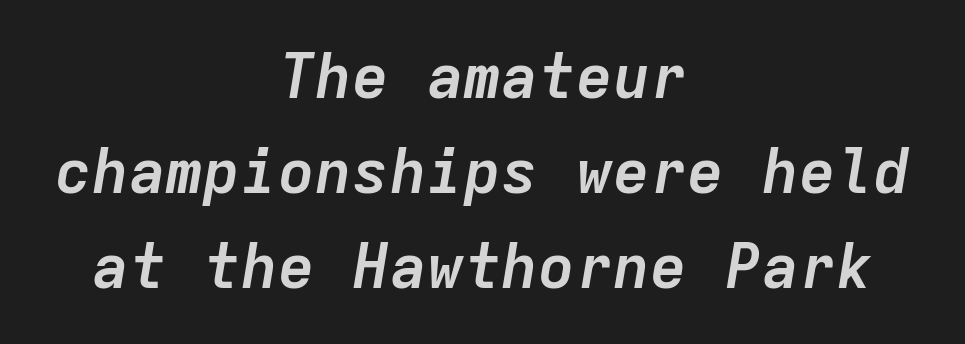
The image shows 62 px semibold type, italic (leaning right), monospaced; set centered, normal line spacing (1.53x), normal letter spacing, not underlined; low stroke contrast and a medium x-height.
